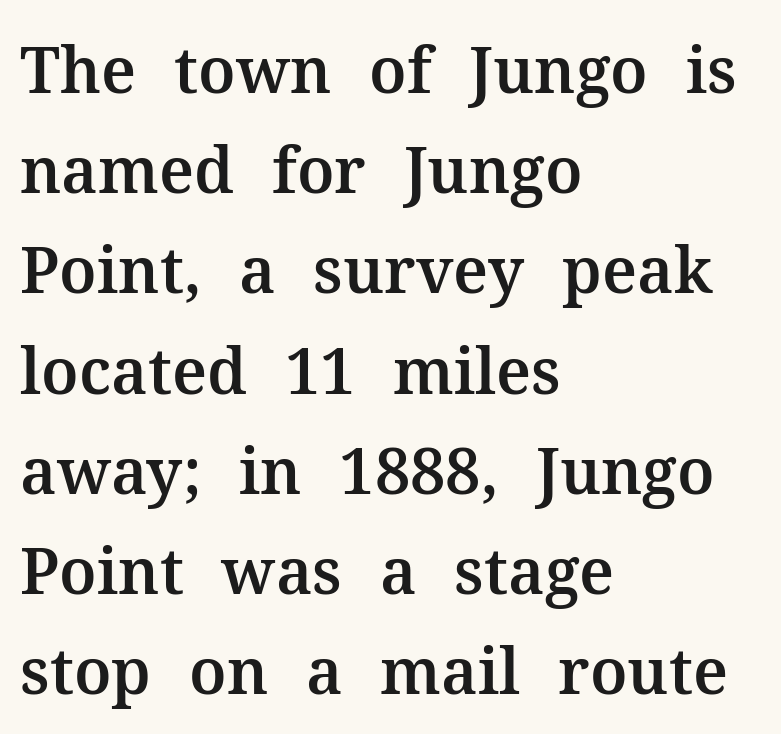
{"serif": "yes", "italic": "no", "width": "normal", "stroke_contrast": "medium", "x_height": "medium", "monospaced": "no", "underline": "no", "align": "left", "line_spacing": "normal", "line_spacing_ratio": 1.59, "letter_spacing": "normal", "letter_spacing_em": 0.0, "glyph_px": 63}
